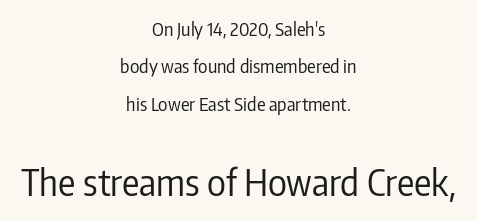
Line starts and ends both wander, symmetrically. A sans-serif font was chosen for this passage. This sample trades compactness for vertical openness between lines. Is this a heavy cut? Hardly; it is regular or lighter. If you squint, the bottom block still reads clearly — it's the larger of the two. Underline: absent.
